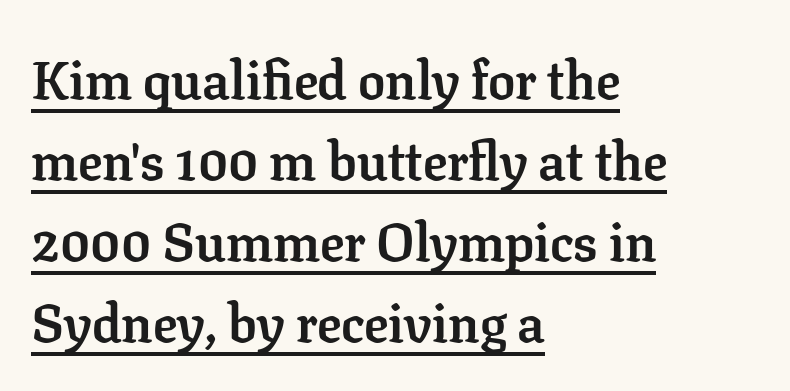
Is this a sans? No — the strokes have serifs. Summary of vertical rhythm: regular, with standard interline spacing. Standard letterfit; no display-style spreading of the glyphs. Does the weight exceed regular? Yes, all the way to bold. Each letter keeps its own natural width here, so spacing adapts to shape. Casual observation: everything's shoved over to the left.
